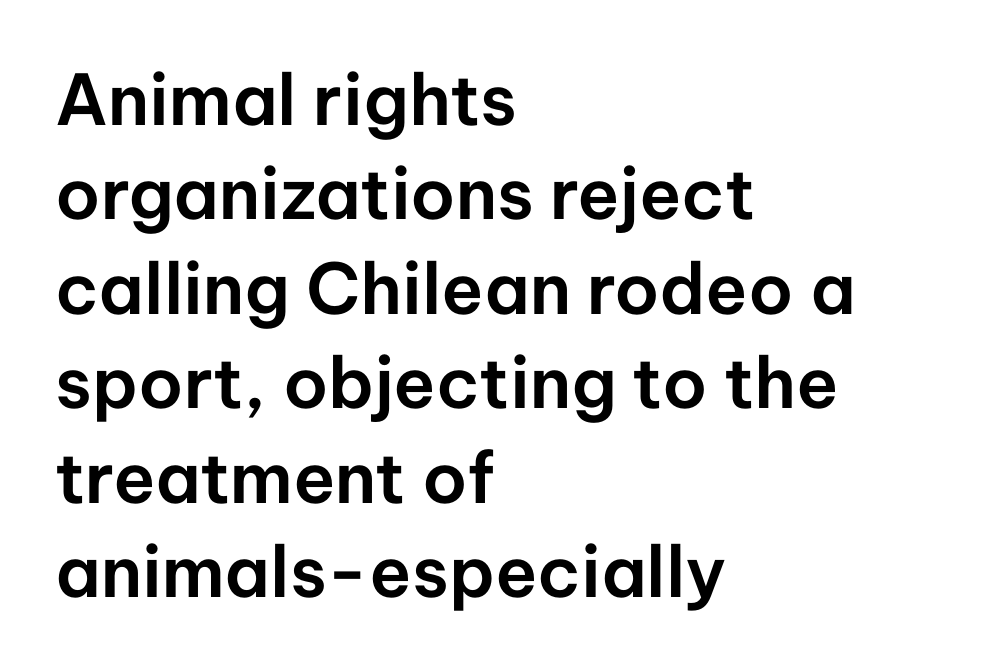
The image shows 70 px sans-serif type, upright; set left-aligned, normal line spacing (1.35x), normal letter spacing, not underlined; low stroke contrast and a medium x-height.
